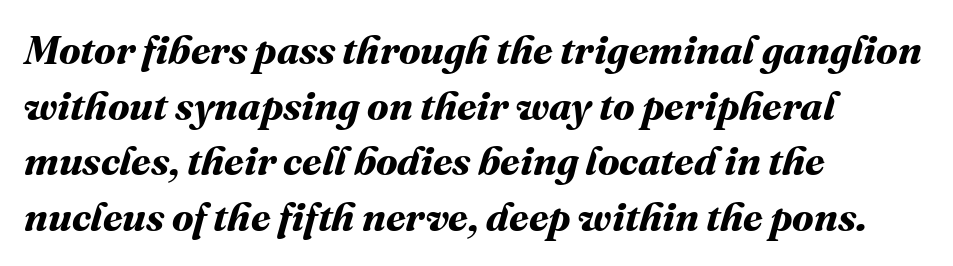
Think of a printed novel: that variable character pitch is what you see here. Is there much room between lines? A standard amount, neither cramped nor airy. This is heavy type, rendered in bold. Honestly, the letter spacing is just normal — you wouldn't notice it. The ragged edge is on the right, which tells us the setting is flush left. Quick note: underline off.
